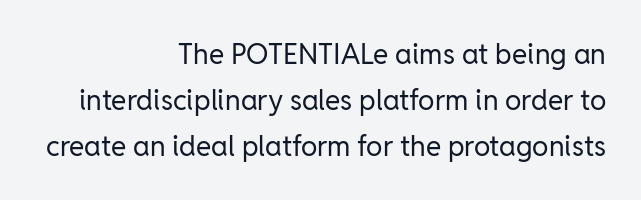
Q: Is the text bold? A: No.
Q: Is the text italic (slanted)? A: No, it is upright.
Q: Is the typeface a serif or a sans-serif typeface? A: Sans-serif.
Q: Is the text underlined? A: No.
Q: How is the paragraph aligned? A: Right-aligned.
Q: Is the spacing between letters normal or unusually wide? A: Normal.
Q: Is the spacing between lines tight, normal or loose? A: Normal.
Q: Width (condensed, normal, or wide)? A: Normal.
Q: Stroke contrast? A: Low.
Q: x-height? A: Medium.
Q: Monospaced? A: No.
